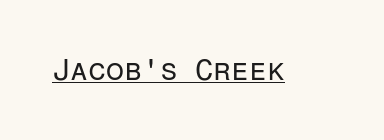
The image shows 29 px regular-weight sans-serif type, upright, monospaced; set normal letter spacing, underlined; low stroke contrast and a medium x-height.
